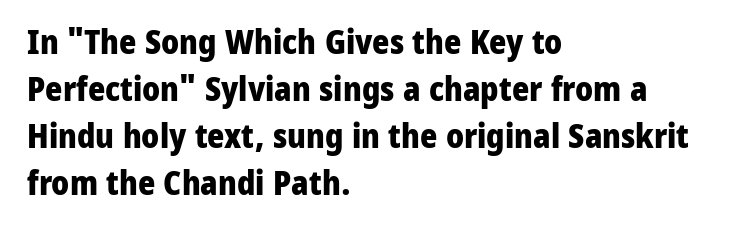
This sample uses plain, unmodified letter spacing. This rendering features lettering with no underline. The lines sit at an ordinary, default distance from one another. These words are printed bold, with thick strokes throughout. Check where the strokes stop: nothing finishes them off — pure sans.
